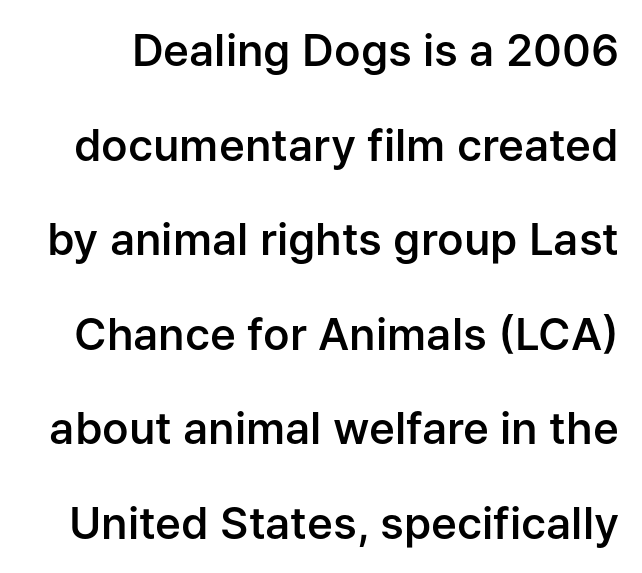
The image shows 44 px semibold sans-serif type, upright; set loose line spacing (2.15x), normal letter spacing, not underlined; low stroke contrast and a medium x-height.
